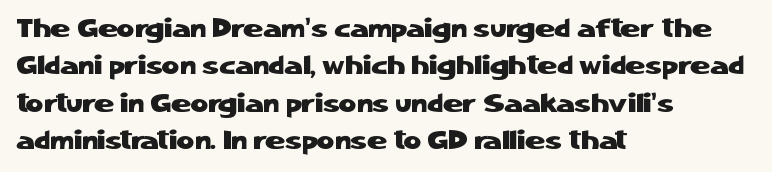
Q: Is the text italic (slanted)? A: No, it is upright.
Q: Is the text underlined? A: No.
Q: How is the paragraph aligned? A: Left-aligned.
Q: Is the spacing between letters normal or unusually wide? A: Normal.
Q: Is the spacing between lines tight, normal or loose? A: Normal.
